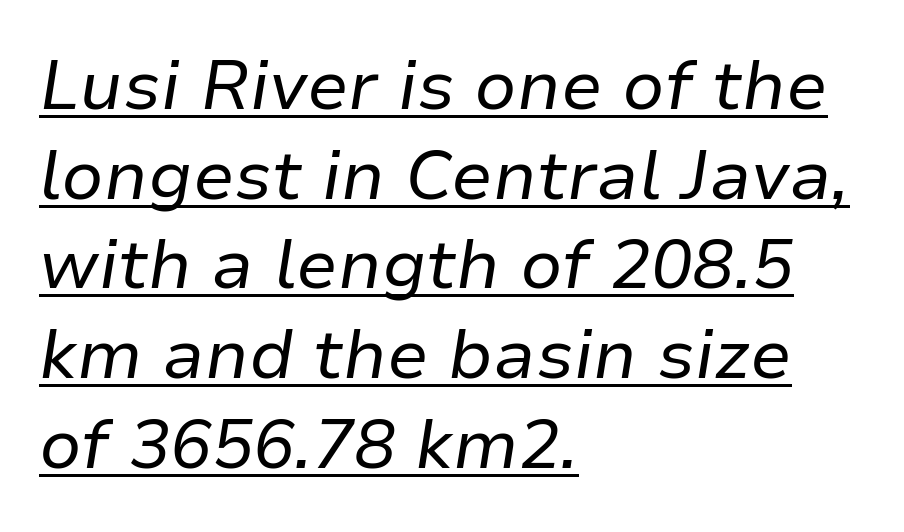
Visually the block forms a straight wall on the left and a jagged coastline on the right. Tracking here is standard; glyphs follow each other at the usual distance. The lines sit at an ordinary, default distance from one another. Posture: slanted. Is this a heavy cut? Hardly; it is regular or lighter. Do the characters align in a grid? No, the font is proportional.
